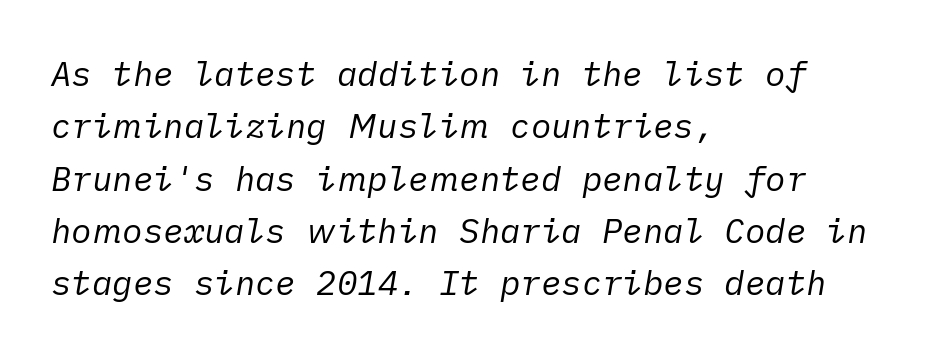
{"italic": "yes", "lean": "right", "slant_degrees": 10, "bold": "no", "weight": "regular", "width": "normal", "stroke_contrast": "low", "x_height": "medium", "underline": "no", "align": "left", "line_spacing": "normal", "line_spacing_ratio": 1.54, "letter_spacing": "normal", "letter_spacing_em": 0.0, "glyph_px": 34}
